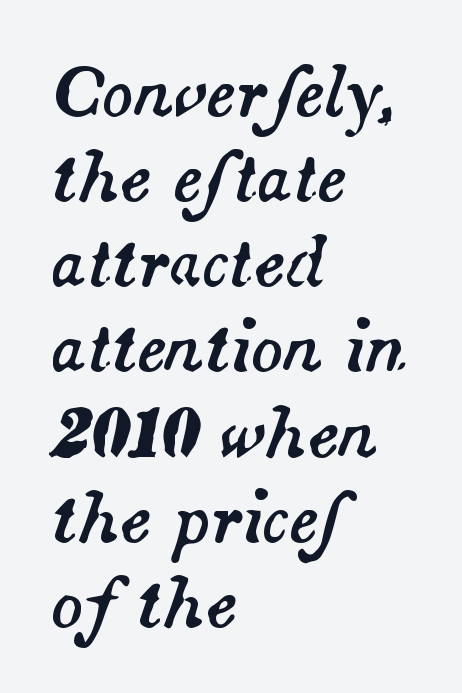
The typography opts for an oblique posture over an upright one. Observe the ordinary spacing: letters are neighbours, not strangers. Evenly set lines give the paragraph a standard silhouette. Lines of text with bare space underneath. Proportional: the letters do not fall into vertical columns. The lines are quadded left.
